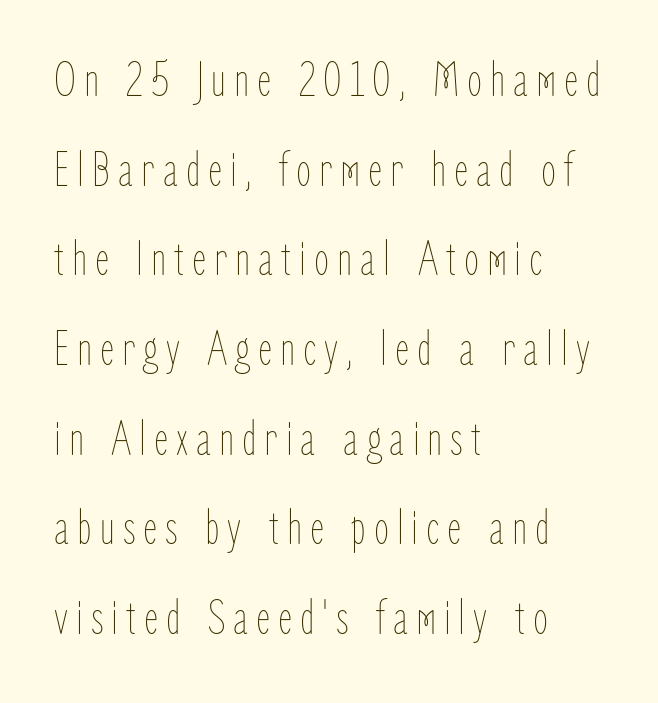
Q: Is the text bold? A: No.
Q: Is the text italic (slanted)? A: No, it is upright.
Q: Is the text underlined? A: No.
Q: How is the paragraph aligned? A: Left-aligned.
Q: Width (condensed, normal, or wide)? A: Condensed.
Q: Stroke contrast? A: Low.
Q: x-height? A: Medium.
Q: Monospaced? A: No.
